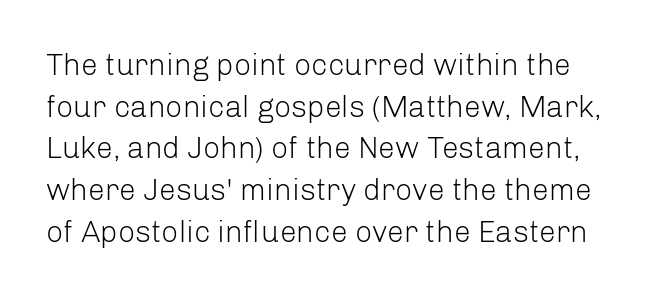
The image shows 30 px light sans-serif type, upright; set normal line spacing (1.39x), normal letter spacing, not underlined; low stroke contrast and a medium x-height.
